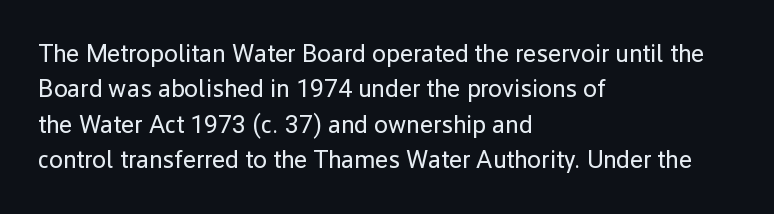
Plain, unruled lines of type. Is the type heavy? It reads as light-to-regular instead. Interline gaps are of average width in this sample. In terms of posture, this sample is upright. These lines are set flush left with a ragged right edge. Nothing unusual about the tracking: characters are spaced as the font intends.
